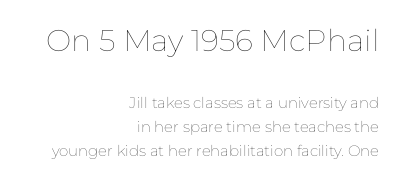
{"italic": "no", "bold": "no", "weight": "thin", "width": "normal", "stroke_contrast": "low", "x_height": "medium", "monospaced": "no", "underline": "no", "align": "right", "line_spacing": "normal", "line_spacing_ratio": 1.6, "letter_spacing": "normal", "letter_spacing_em": 0.0, "larger_block": "first", "size_ratio": 2.0, "glyph_px": 30}
